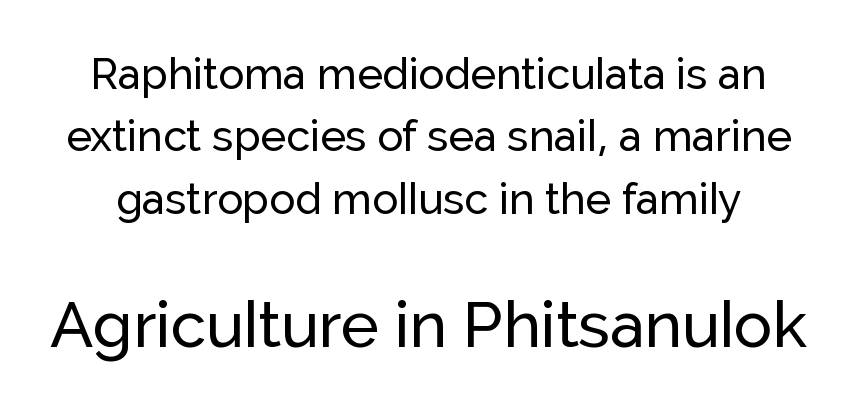
The later block is typeset at a bigger size than the earlier block. The letters advance in unequal steps, a hallmark of proportional type. If you measured baseline to baseline, you'd find a middling distance. Ordinary non-slanted type is in use. The letters sit at their default tracking, neither squeezed nor spread.
